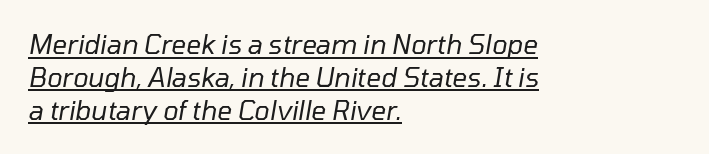
{"italic": "yes", "lean": "right", "slant_degrees": 10, "bold": "no", "underline": "yes", "align": "left", "line_spacing": "normal", "line_spacing_ratio": 1.26, "letter_spacing": "normal", "letter_spacing_em": 0.0, "glyph_px": 26}
